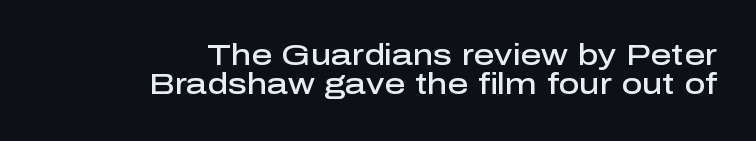
Q: Is the text bold? A: Semi-bold.
Q: Is the text italic (slanted)? A: No, it is upright.
Q: Is the typeface a serif or a sans-serif typeface? A: Sans-serif.
Q: Is the text underlined? A: No.
Q: How is the paragraph aligned? A: Right-aligned.
Q: Is the spacing between letters normal or unusually wide? A: Normal.
Q: Is the spacing between lines tight, normal or loose? A: Tight.
Q: Width (condensed, normal, or wide)? A: Normal.
Q: Stroke contrast? A: Low.
Q: x-height? A: Medium.
Q: Monospaced? A: No.
